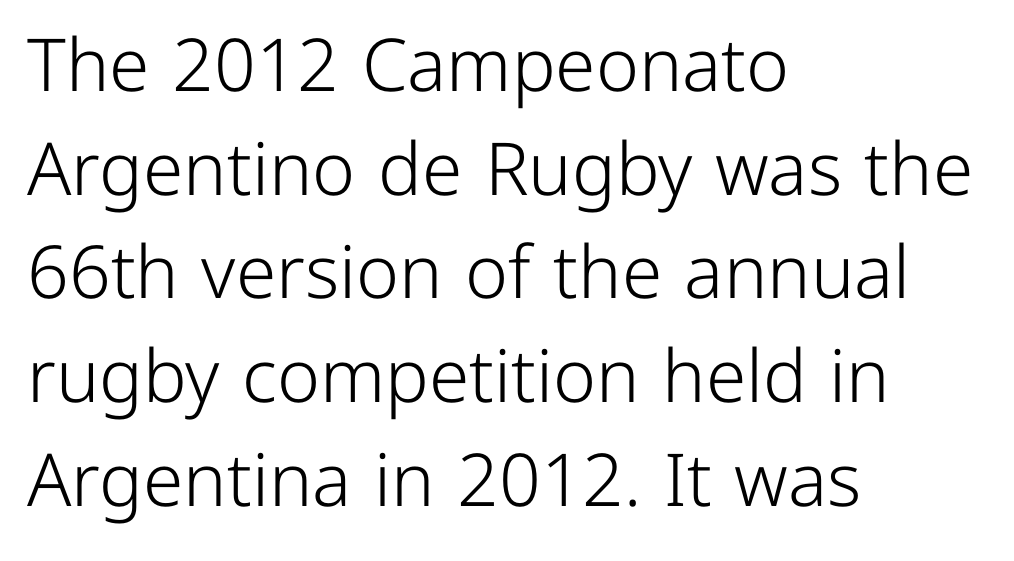
Unlike italic type, these characters show no tilt at all. This sample has the flowing, uneven cadence of proportional lettering. The letters look calm and open, with moderate or lighter stems. Interline gaps are of average width in this sample. Casual observation: everything's shoved over to the left. Nothing unusual about the tracking: characters are spaced as the font intends.
